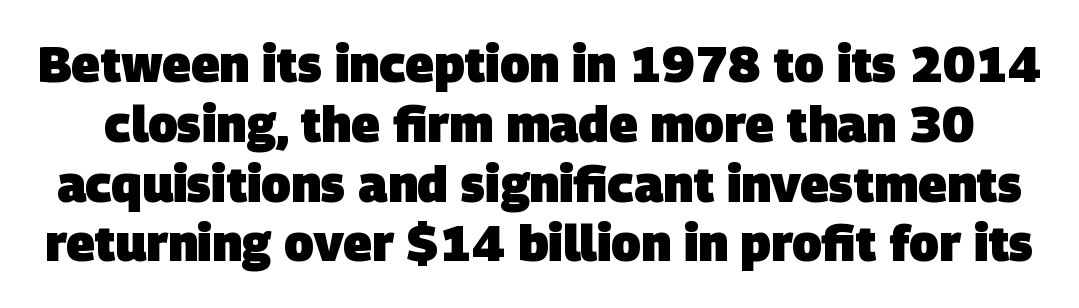
{"serif": "no", "bold": "yes", "weight": "heavy", "width": "normal", "stroke_contrast": "low", "x_height": "large", "monospaced": "no", "underline": "no", "line_spacing_ratio": 1.22, "letter_spacing": "normal", "letter_spacing_em": 0.0, "glyph_px": 49}
